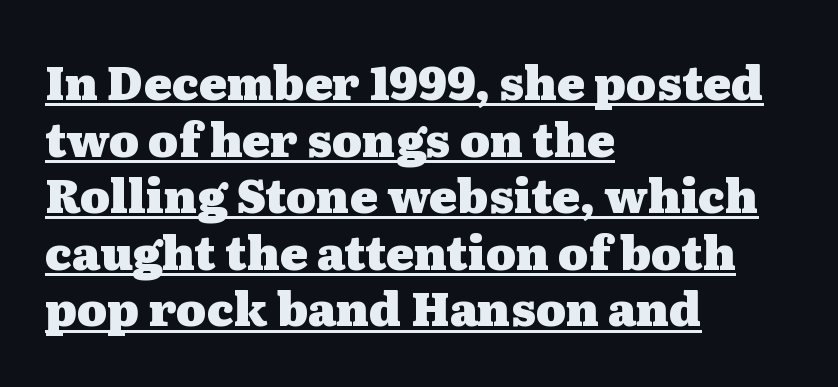
The image shows 46 px heavy, wide serif type, upright; set left-aligned, line spacing 1.23x, normal letter spacing, underlined; medium stroke contrast and a medium x-height.
